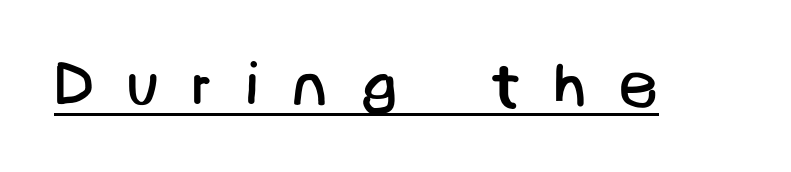
Q: Is the text bold? A: No.
Q: Is the typeface a serif or a sans-serif typeface? A: Sans-serif.
Q: Is the text underlined? A: Yes.
Q: Is the spacing between letters normal or unusually wide? A: Unusually wide.
Q: Width (condensed, normal, or wide)? A: Normal.
Q: Stroke contrast? A: Low.
Q: x-height? A: Large.
